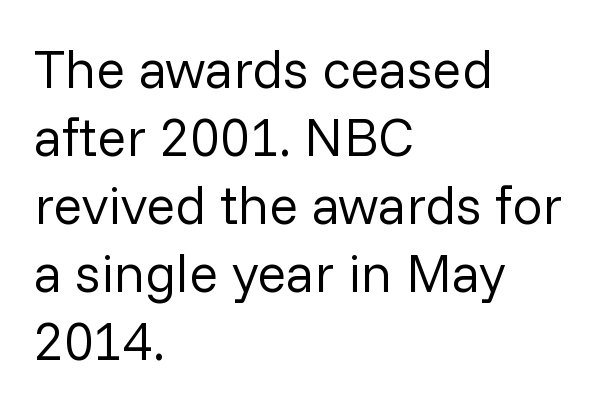
Q: Is the text bold? A: No.
Q: Is the text italic (slanted)? A: No, it is upright.
Q: Is the typeface a serif or a sans-serif typeface? A: Sans-serif.
Q: Is the text underlined? A: No.
Q: How is the paragraph aligned? A: Left-aligned.
Q: Is the spacing between letters normal or unusually wide? A: Normal.
Q: Is the spacing between lines tight, normal or loose? A: Normal.
Q: Width (condensed, normal, or wide)? A: Normal.
Q: Stroke contrast? A: Low.
Q: x-height? A: Medium.
Q: Monospaced? A: No.
